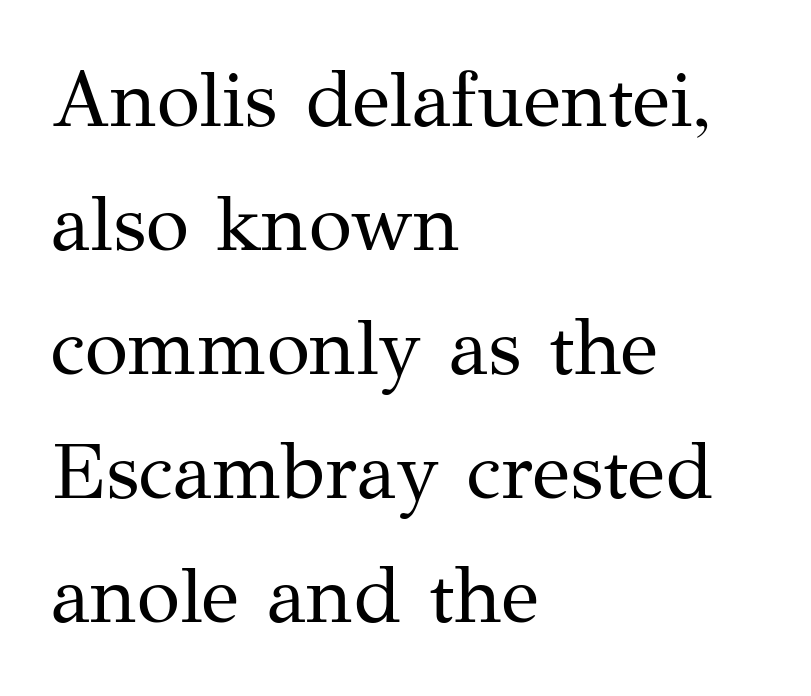
The image shows 79 px regular-weight serif type, upright; set left-aligned, normal line spacing (1.57x), normal letter spacing, not underlined; medium stroke contrast and a medium x-height.
